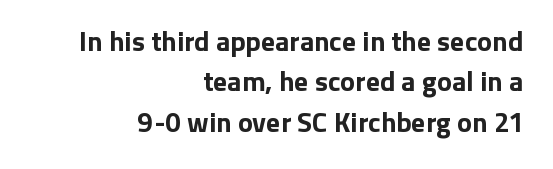
Q: Is the text bold? A: Yes.
Q: Is the text italic (slanted)? A: No, it is upright.
Q: Is the typeface a serif or a sans-serif typeface? A: Sans-serif.
Q: Is the text underlined? A: No.
Q: How is the paragraph aligned? A: Right-aligned.
Q: Is the spacing between letters normal or unusually wide? A: Normal.
Q: Is the spacing between lines tight, normal or loose? A: Normal.
Q: Width (condensed, normal, or wide)? A: Normal.
Q: Stroke contrast? A: Low.
Q: x-height? A: Medium.
Q: Monospaced? A: No.
